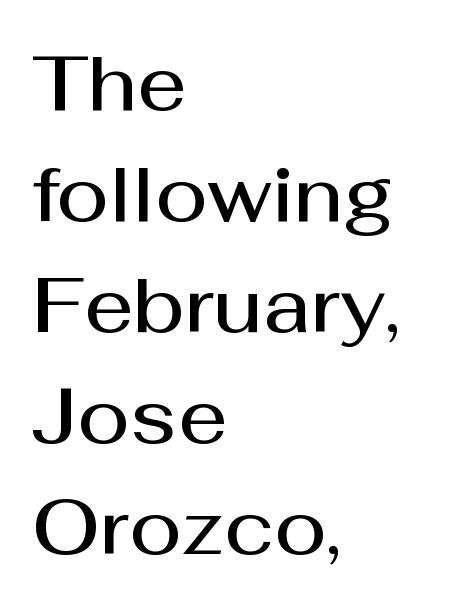
{"serif": "no", "italic": "no", "bold": "semi", "weight": "semibold", "width": "normal", "stroke_contrast": "medium", "x_height": "medium", "monospaced": "no", "underline": "no", "align": "left", "line_spacing": "normal", "line_spacing_ratio": 1.44, "letter_spacing": "normal", "letter_spacing_em": 0.0, "glyph_px": 77}
